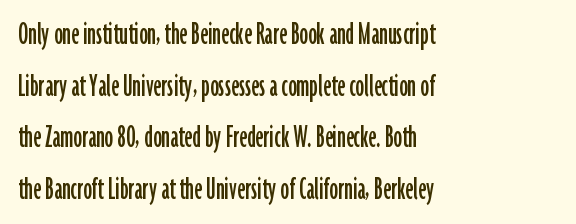
The image shows 34 px condensed sans-serif type, upright; set left-aligned, normal line spacing (1.52x), normal letter spacing, not underlined; low stroke contrast and a medium x-height.
